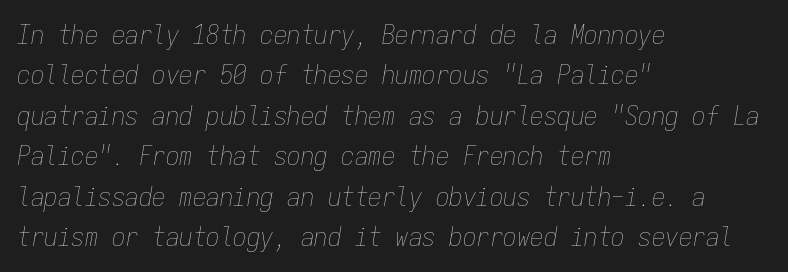
The image shows 27 px text type, italic (leaning right); set left-aligned, normal line spacing (1.5x), normal letter spacing, not underlined.
